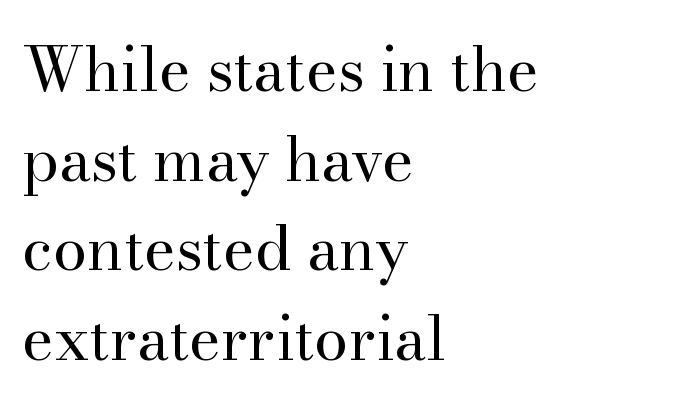
Q: Is the text bold? A: No.
Q: Is the text italic (slanted)? A: No, it is upright.
Q: Is the typeface a serif or a sans-serif typeface? A: Serif.
Q: Is the text underlined? A: No.
Q: How is the paragraph aligned? A: Left-aligned.
Q: Is the spacing between letters normal or unusually wide? A: Normal.
Q: Is the spacing between lines tight, normal or loose? A: Normal.
Q: Width (condensed, normal, or wide)? A: Normal.
Q: Stroke contrast? A: High.
Q: x-height? A: Small.
Q: Monospaced? A: No.
